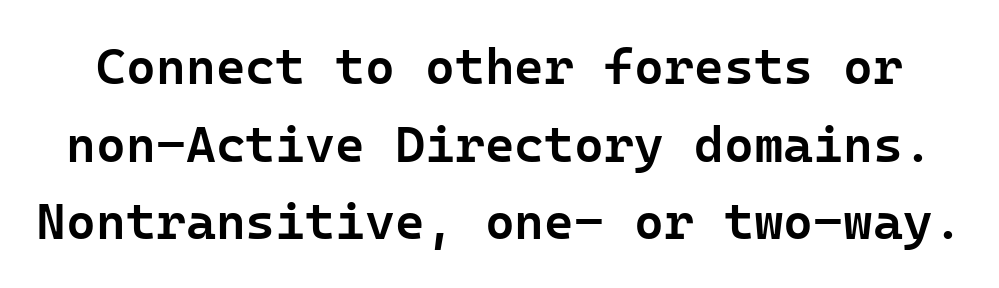
{"serif": "no", "italic": "no", "bold": "semi", "weight": "semibold", "width": "normal", "stroke_contrast": "low", "x_height": "medium", "underline": "no", "line_spacing": "normal", "line_spacing_ratio": 1.52, "letter_spacing": "normal", "letter_spacing_em": 0.0, "glyph_px": 51}
